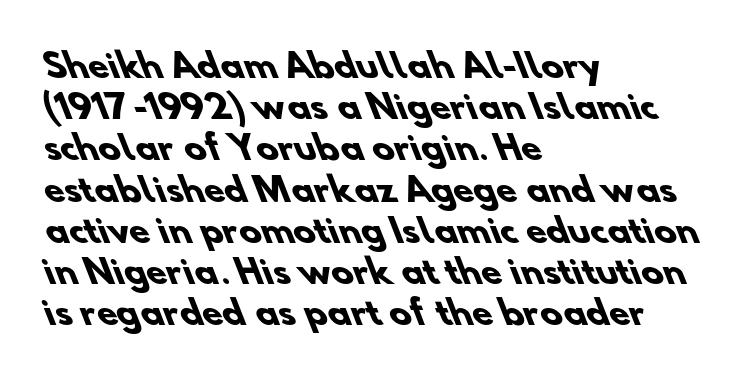
Q: Is the text bold? A: Yes.
Q: Is the typeface a serif or a sans-serif typeface? A: Sans-serif.
Q: Is the text underlined? A: No.
Q: How is the paragraph aligned? A: Left-aligned.
Q: Is the spacing between letters normal or unusually wide? A: Normal.
Q: Is the spacing between lines tight, normal or loose? A: Normal.
Q: Width (condensed, normal, or wide)? A: Normal.
Q: Stroke contrast? A: Low.
Q: x-height? A: Small.
Q: Monospaced? A: No.
